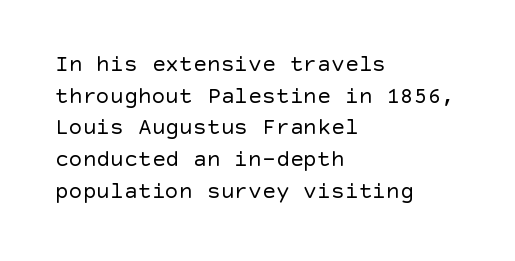
The image shows 23 px text type, upright; set left-aligned, normal line spacing (1.38x), normal letter spacing, not underlined.
